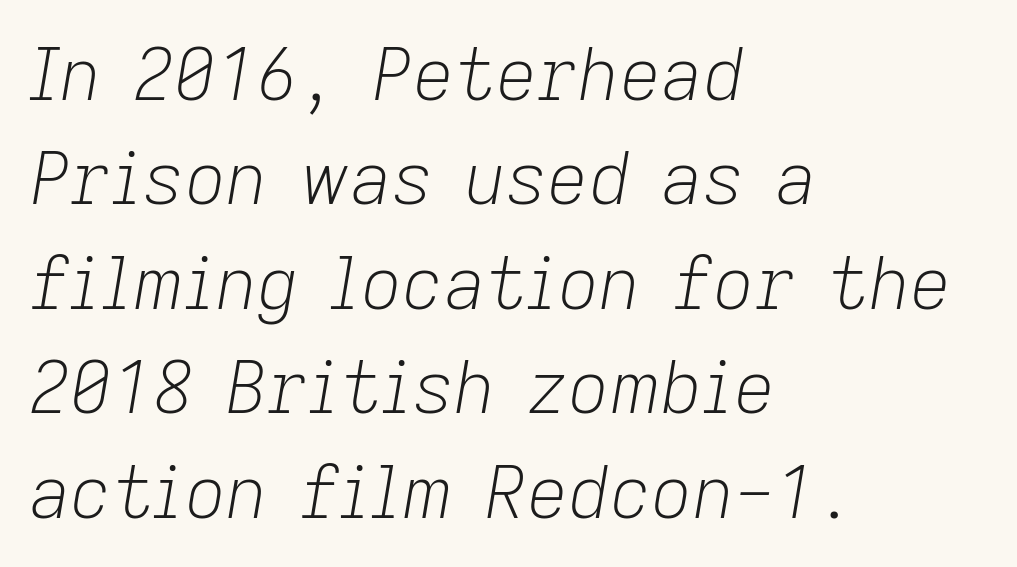
{"italic": "yes", "lean": "right", "slant_degrees": 9, "bold": "no", "weight": "light", "width": "normal", "stroke_contrast": "low", "x_height": "medium", "monospaced": "no", "underline": "no", "align": "left", "line_spacing": "normal", "line_spacing_ratio": 1.45, "letter_spacing": "normal", "letter_spacing_em": 0.0, "glyph_px": 72}
